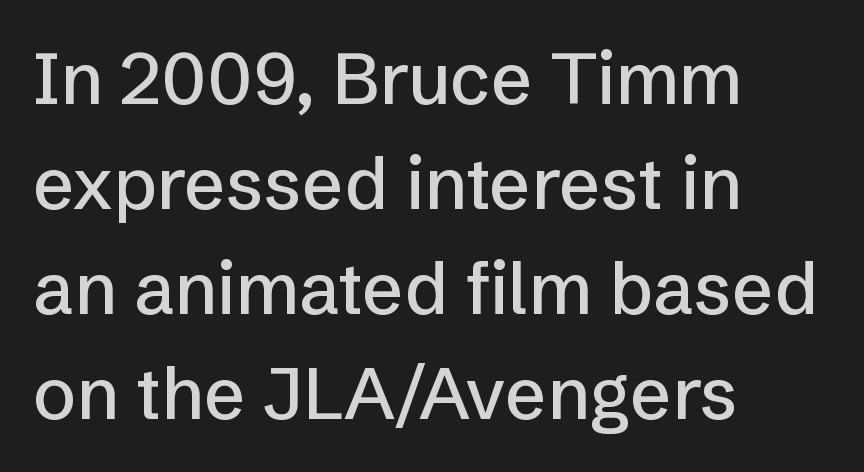
Posture: upright roman. In terms of letterspacing, this is plain default setting. The glyphs in this specimen are sans serif. Varying glyph widths throughout — classic text-font behaviour.
